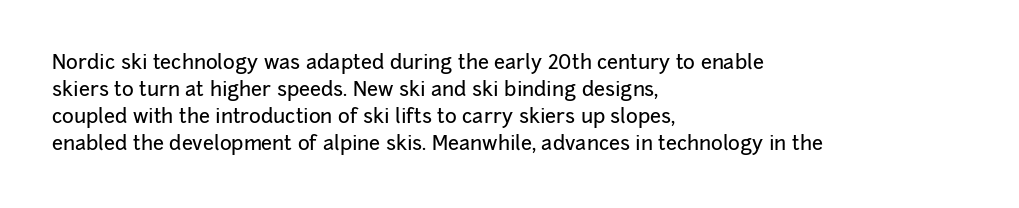
One-word summary of the alignment: left. The words here are not underlined. The passage shown stacks its lines at a standard gap. These lines were composed using upright roman letters.
